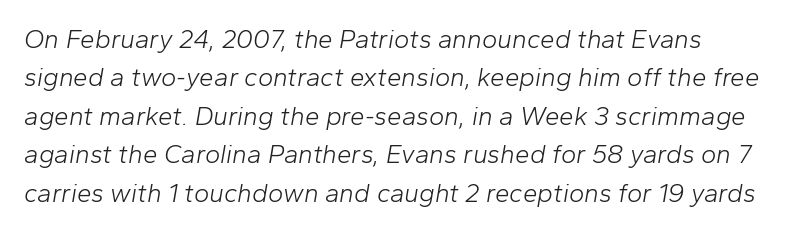
{"italic": "yes", "lean": "right", "slant_degrees": 10, "bold": "no", "underline": "no", "line_spacing": "normal", "line_spacing_ratio": 1.48, "letter_spacing": "normal", "letter_spacing_em": 0.0, "glyph_px": 26}
